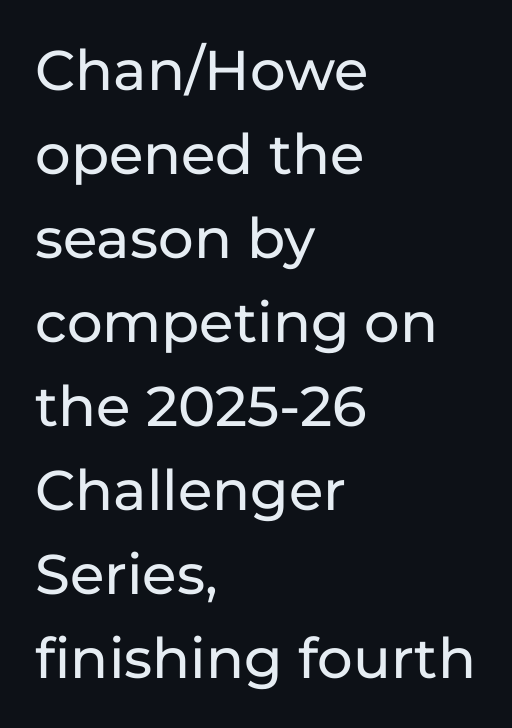
Q: Is the text italic (slanted)? A: No, it is upright.
Q: Is the typeface a serif or a sans-serif typeface? A: Sans-serif.
Q: Is the text underlined? A: No.
Q: How is the paragraph aligned? A: Left-aligned.
Q: Is the spacing between letters normal or unusually wide? A: Normal.
Q: Is the spacing between lines tight, normal or loose? A: Normal.
Q: Width (condensed, normal, or wide)? A: Normal.
Q: Stroke contrast? A: Low.
Q: x-height? A: Medium.
Q: Monospaced? A: No.
